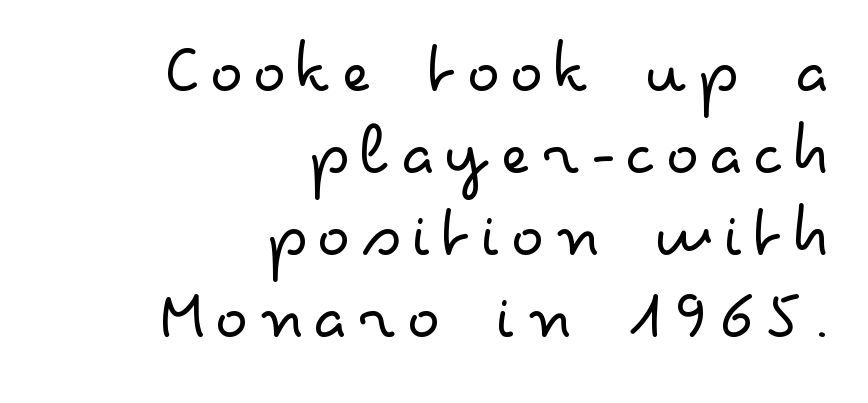
{"serif": "no", "italic": "no", "bold": "no", "weight": "light", "width": "wide", "stroke_contrast": "low", "x_height": "small", "monospaced": "no", "underline": "no", "align": "right", "line_spacing": "tight", "line_spacing_ratio": 1.05, "glyph_px": 78}
